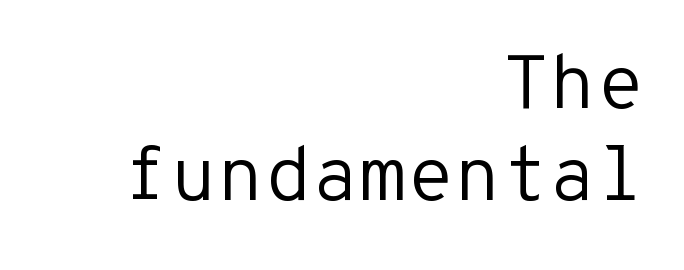
Q: Is the text bold? A: No.
Q: Is the text italic (slanted)? A: No, it is upright.
Q: Is the typeface a serif or a sans-serif typeface? A: Sans-serif.
Q: Is the text underlined? A: No.
Q: How is the paragraph aligned? A: Right-aligned.
Q: Is the spacing between letters normal or unusually wide? A: Normal.
Q: Width (condensed, normal, or wide)? A: Normal.
Q: Stroke contrast? A: Low.
Q: x-height? A: Medium.
Q: Monospaced? A: Yes.
